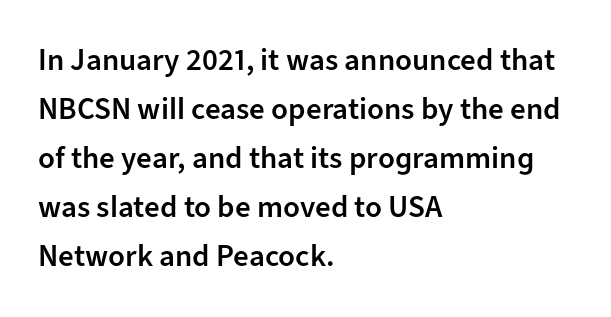
Does the lettering tilt? It doesn't — this is upright. Baseline-to-baseline distance is the conventional proportion of letter height. Beneath every word, the page is bare. The letters advance in unequal steps, a hallmark of proportional type. How heavy is the stroke? Medium-heavy — a semibold, shy of bold.
